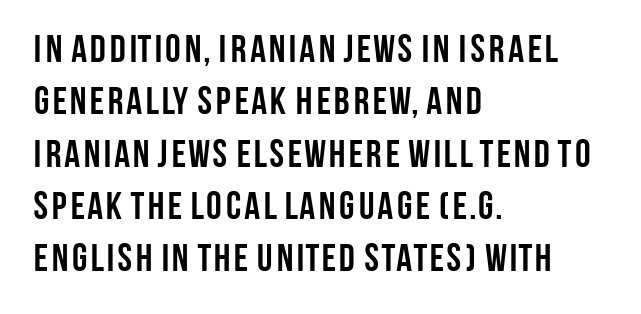
Regarding leading, the lines here are spaced in the standard way. In terms of letterspacing, this is plain default setting. Posture: vertical. Plain, unruled lines of type. The letters carry no serifs — their stems end cleanly without finishing strokes.
